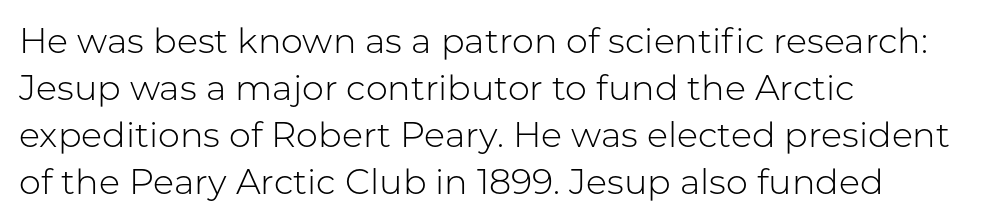
Q: Is the text bold? A: No.
Q: Is the text italic (slanted)? A: No, it is upright.
Q: Is the typeface a serif or a sans-serif typeface? A: Sans-serif.
Q: Is the text underlined? A: No.
Q: How is the paragraph aligned? A: Left-aligned.
Q: Is the spacing between letters normal or unusually wide? A: Normal.
Q: Is the spacing between lines tight, normal or loose? A: Normal.
Q: Width (condensed, normal, or wide)? A: Normal.
Q: Stroke contrast? A: Low.
Q: x-height? A: Medium.
Q: Monospaced? A: No.
